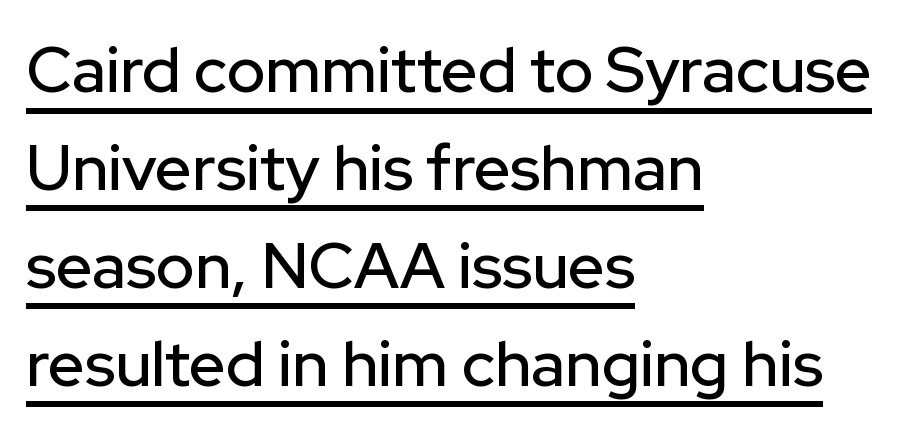
Q: Is the text italic (slanted)? A: No, it is upright.
Q: Is the typeface a serif or a sans-serif typeface? A: Sans-serif.
Q: Is the text underlined? A: Yes.
Q: How is the paragraph aligned? A: Left-aligned.
Q: Is the spacing between letters normal or unusually wide? A: Normal.
Q: Is the spacing between lines tight, normal or loose? A: Normal.
Q: Width (condensed, normal, or wide)? A: Normal.
Q: Stroke contrast? A: Low.
Q: x-height? A: Medium.
Q: Monospaced? A: No.
